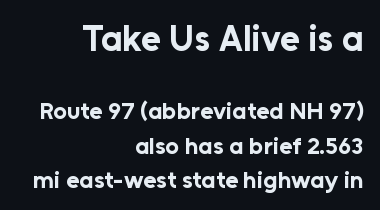
{"serif": "no", "italic": "no", "bold": "yes", "weight": "bold", "width": "normal", "stroke_contrast": "low", "x_height": "medium", "monospaced": "no", "underline": "no", "align": "right", "line_spacing": "normal", "line_spacing_ratio": 1.43, "letter_spacing": "normal", "letter_spacing_em": 0.0, "larger_block": "first", "size_ratio": 1.5, "glyph_px": 36}
